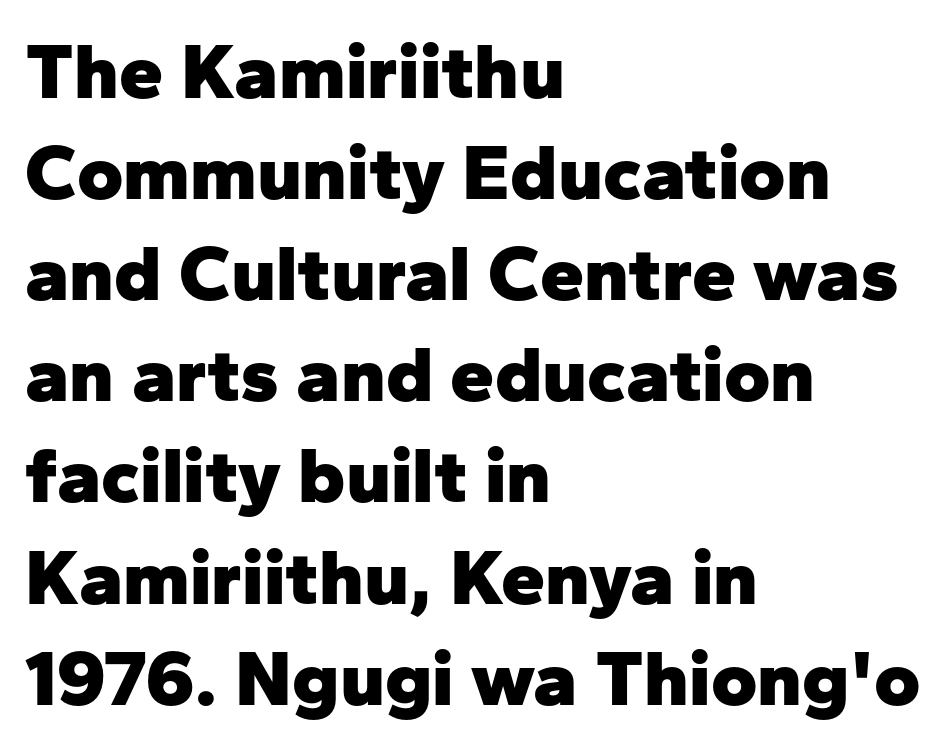
Here the designer chose a conventional face with non-uniform glyph widths. The lines in this sample share a left origin and differ only in where they stop. Honestly, there is no underline to notice here at all. In terms of letterform style, serifs are entirely absent. Vertical spacing — default. Pretty heavy lettering here — definitely bold.
